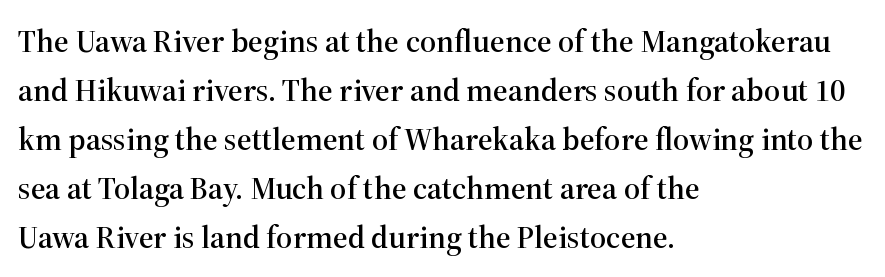
Q: Is the text italic (slanted)? A: No, it is upright.
Q: Is the typeface a serif or a sans-serif typeface? A: Serif.
Q: Is the text underlined? A: No.
Q: How is the paragraph aligned? A: Left-aligned.
Q: Is the spacing between letters normal or unusually wide? A: Normal.
Q: Is the spacing between lines tight, normal or loose? A: Normal.
Q: Width (condensed, normal, or wide)? A: Normal.
Q: Stroke contrast? A: High.
Q: x-height? A: Medium.
Q: Monospaced? A: No.
